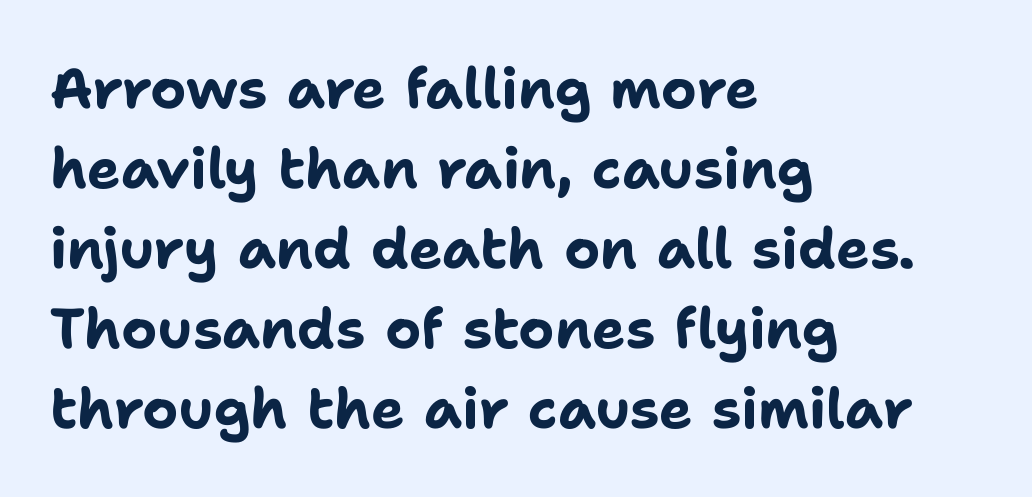
{"serif": "no", "italic": "no", "bold": "yes", "weight": "bold", "width": "normal", "stroke_contrast": "low", "x_height": "medium", "monospaced": "no", "underline": "no", "align": "left", "line_spacing": "normal", "line_spacing_ratio": 1.43, "letter_spacing": "normal", "letter_spacing_em": 0.0, "glyph_px": 56}
